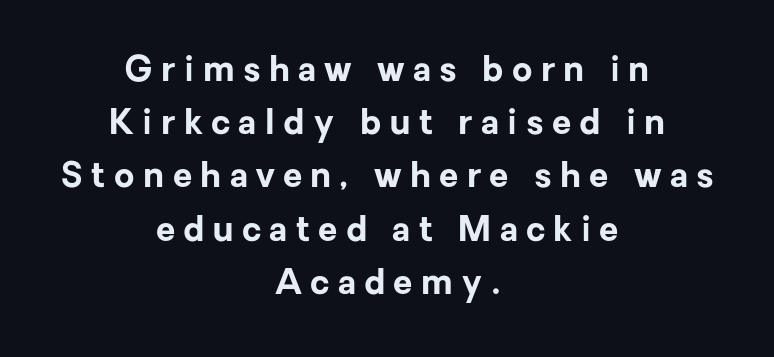
Q: Is the text bold? A: Yes.
Q: Is the text italic (slanted)? A: No, it is upright.
Q: Is the typeface a serif or a sans-serif typeface? A: Sans-serif.
Q: Is the text underlined? A: No.
Q: How is the paragraph aligned? A: Centered.
Q: Is the spacing between letters normal or unusually wide? A: Unusually wide.
Q: Is the spacing between lines tight, normal or loose? A: Normal.
Q: Width (condensed, normal, or wide)? A: Normal.
Q: Stroke contrast? A: Low.
Q: x-height? A: Medium.
Q: Monospaced? A: No.
